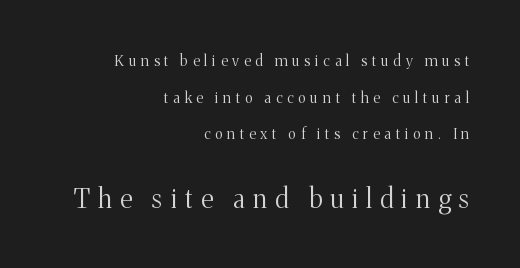
The image shows 26 px text type, upright; set right-aligned, loose line spacing (2.45x), unusually wide letter spacing (+0.32 em), not underlined; the second (bottom) block is 1.73x larger.
